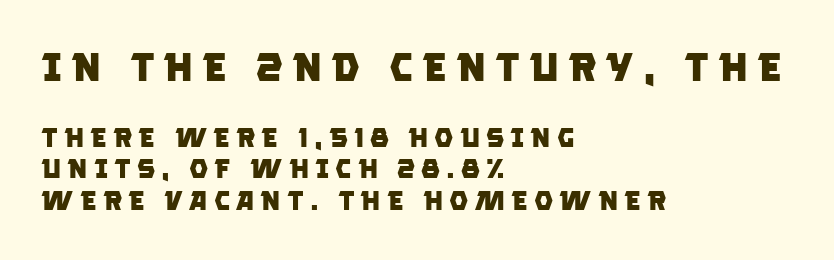
Q: Is the text bold? A: Yes.
Q: Is the typeface a serif or a sans-serif typeface? A: Sans-serif.
Q: Is the text underlined? A: No.
Q: How is the paragraph aligned? A: Left-aligned.
Q: Is the spacing between letters normal or unusually wide? A: Unusually wide.
Q: Which block of text is set in a larger size, the first (top) or the second (bottom)? A: The first (top) one.
Q: Width (condensed, normal, or wide)? A: Normal.
Q: Stroke contrast? A: Low.
Q: x-height? A: Large.
Q: Monospaced? A: No.
